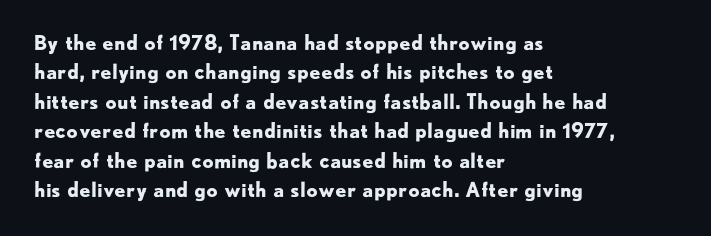
Q: Is the text bold? A: Yes.
Q: Is the text italic (slanted)? A: No, it is upright.
Q: Is the text underlined? A: No.
Q: How is the paragraph aligned? A: Left-aligned.
Q: Is the spacing between letters normal or unusually wide? A: Normal.
Q: Is the spacing between lines tight, normal or loose? A: Normal.
